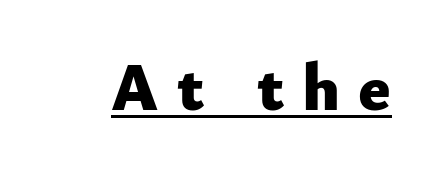
Tall strokes in this sample are plumb rather than angled. The tracking reads as deliberately expanded to a designer's eye. The passage shown is emphatically bold. Each line of the rendering has a horizontal stroke beneath the glyphs. Spacing verdict: proportional, widths tailored to each character. No feet cap the strokes, marking this as sans-serif type.
